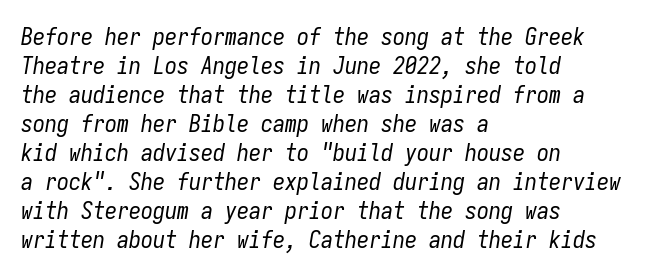
{"italic": "yes", "lean": "right", "slant_degrees": 9, "bold": "no", "underline": "no", "align": "left", "line_spacing_ratio": 1.21, "letter_spacing": "normal", "letter_spacing_em": 0.0, "glyph_px": 24}
